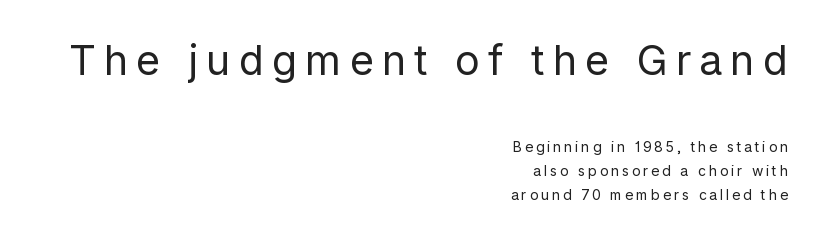
Does the copy run flush right? Yes — the right margin is perfectly even. The space directly below the letters is spotless. Is the type heavy? It reads as light-to-regular instead. Characters remain perfectly vertical along every line. The face used here is proportionally spaced, like ordinary book or web type. The tracking jumps out immediately: characters are airy and widely separated.
